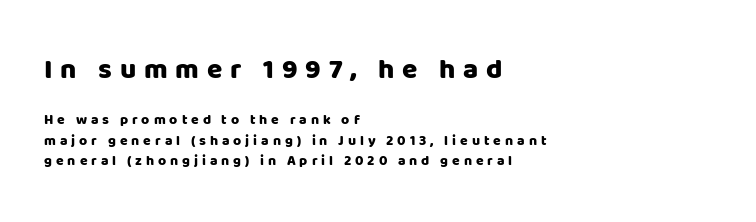
Q: Is the text italic (slanted)? A: No, it is upright.
Q: Is the typeface a serif or a sans-serif typeface? A: Sans-serif.
Q: Is the text underlined? A: No.
Q: How is the paragraph aligned? A: Left-aligned.
Q: Is the spacing between letters normal or unusually wide? A: Unusually wide.
Q: Is the spacing between lines tight, normal or loose? A: Normal.
Q: Which block of text is set in a larger size, the first (top) or the second (bottom)? A: The first (top) one.
Q: Width (condensed, normal, or wide)? A: Normal.
Q: Stroke contrast? A: Low.
Q: x-height? A: Large.
Q: Monospaced? A: No.
